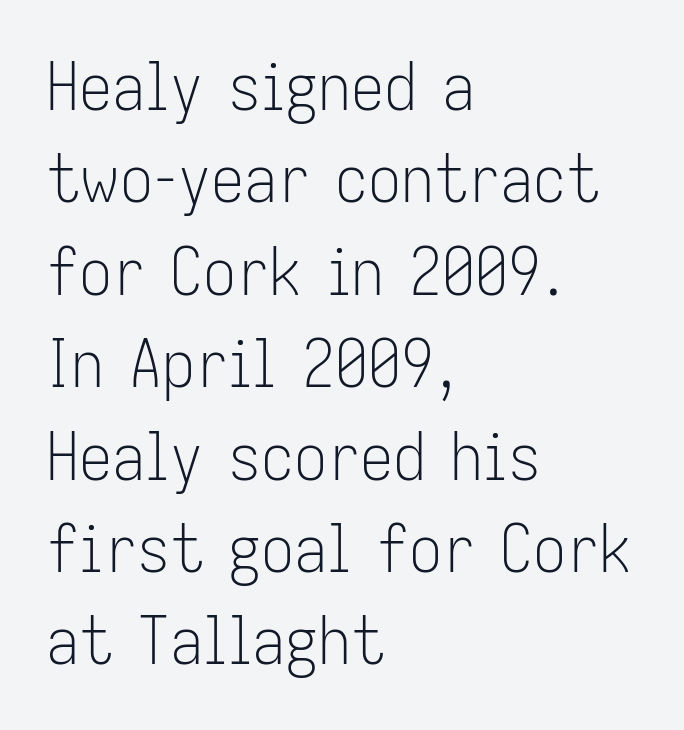
Q: Is the text bold? A: No.
Q: Is the text italic (slanted)? A: No, it is upright.
Q: Is the typeface a serif or a sans-serif typeface? A: Sans-serif.
Q: Is the text underlined? A: No.
Q: How is the paragraph aligned? A: Left-aligned.
Q: Is the spacing between letters normal or unusually wide? A: Normal.
Q: Is the spacing between lines tight, normal or loose? A: Normal.
Q: Width (condensed, normal, or wide)? A: Condensed.
Q: Stroke contrast? A: Low.
Q: x-height? A: Medium.
Q: Monospaced? A: No.
